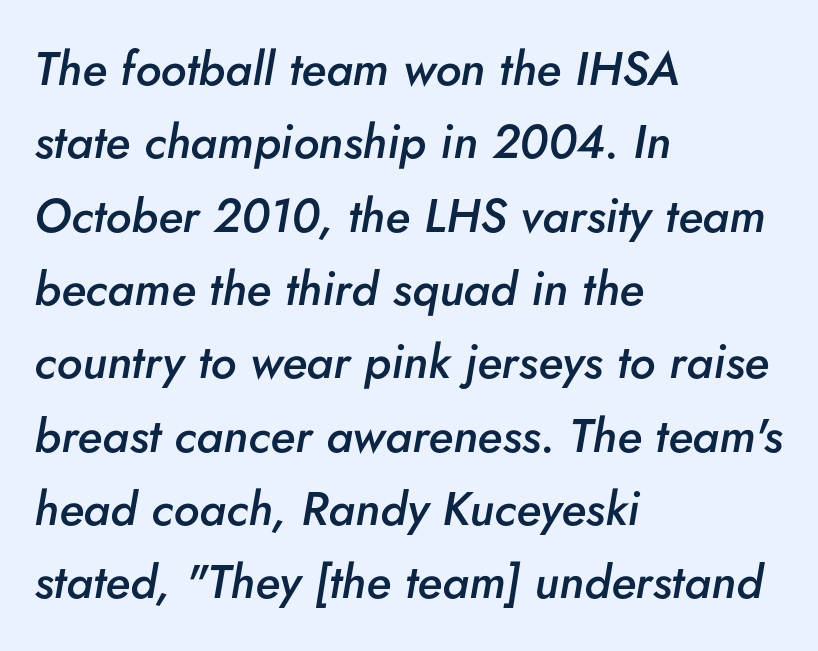
Posture: slanted. There is no visible air inserted between adjacent glyphs. A bit beefed up — I'd call it semibold rather than bold. Layout note: lines flush left.
